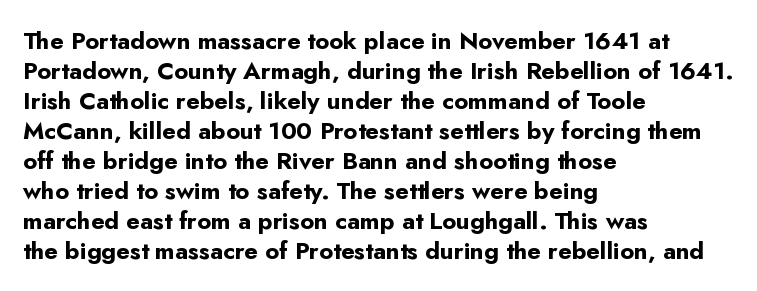
The characters look thick and weighty, a clear bold. Rows of type keep a routine distance in the vertical direction. Each word holds together tightly as a unit, with standard inter-letter gaps. Does the copy run flush right? No — it runs flush left. Beneath every word, the page is bare.
